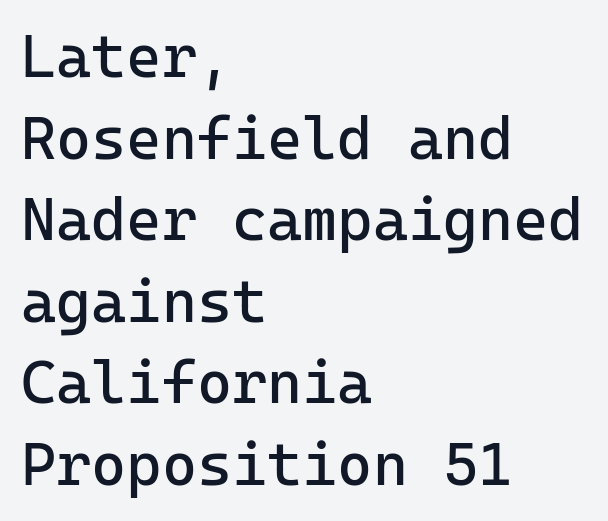
The image shows 60 px regular-weight sans-serif type, upright, monospaced; set left-aligned, normal line spacing (1.36x), normal letter spacing, not underlined; low stroke contrast and a medium x-height.
